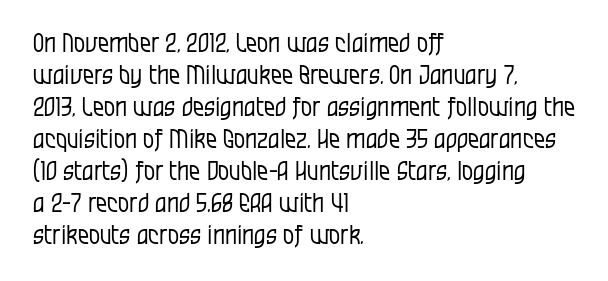
{"italic": "no", "bold": "no", "underline": "no", "align": "left", "line_spacing": "normal", "line_spacing_ratio": 1.28, "letter_spacing": "normal", "letter_spacing_em": 0.0, "glyph_px": 25}
